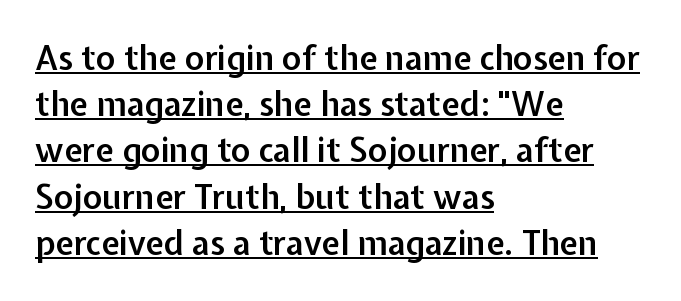
{"serif": "no", "italic": "no", "bold": "semi", "weight": "semibold", "width": "normal", "stroke_contrast": "low", "x_height": "medium", "monospaced": "no", "underline": "yes", "align": "left", "line_spacing": "normal", "line_spacing_ratio": 1.4, "letter_spacing": "normal", "letter_spacing_em": 0.0, "glyph_px": 33}
